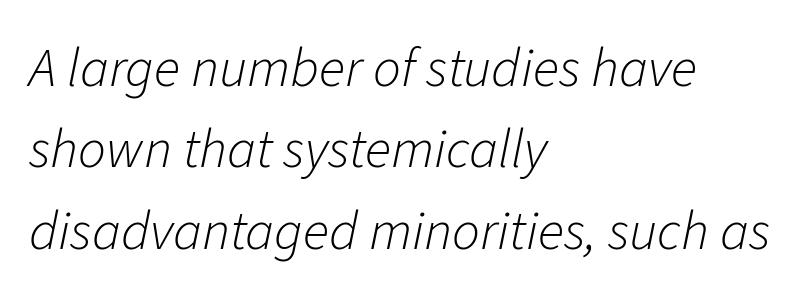
The image shows 55 px light type, italic (leaning right); set left-aligned, normal line spacing (1.48x), normal letter spacing, not underlined; low stroke contrast and a medium x-height.
